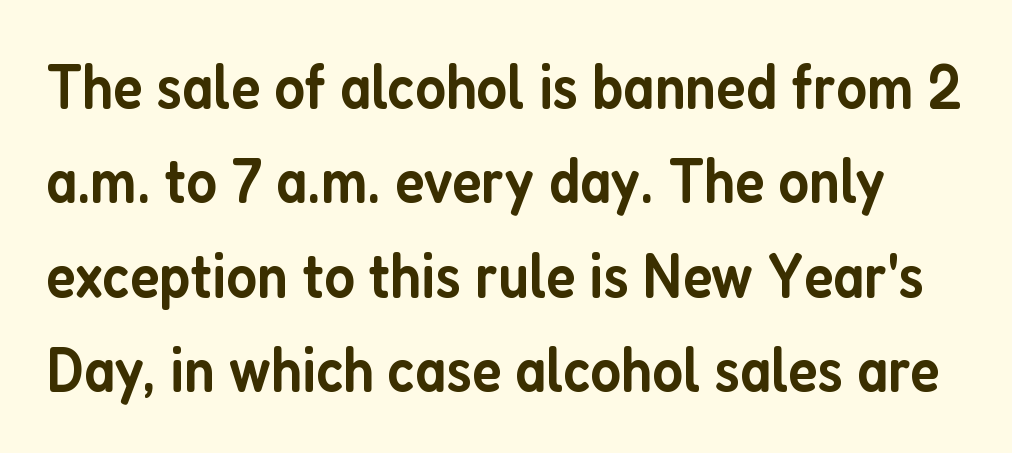
The letters are semibold — heavier than regular but short of a full bold. Students, observe: this is what conventionally led text looks like. What stands out about the letter spacing? Nothing — it is the standard amount. Anything drawn beneath the words? Only blank space. Is this a sans? Yes — the strokes have no serifs. Notice how the stems are strictly vertical — no italics here.
